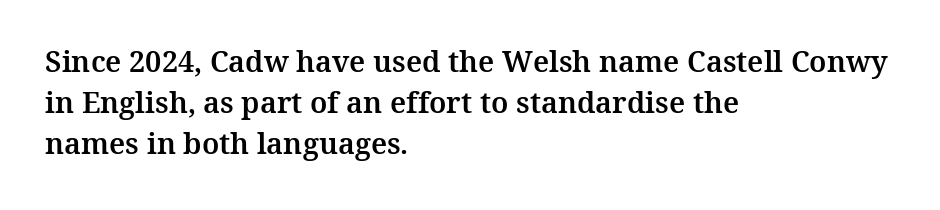
Honestly, the letter spacing is just normal — you wouldn't notice it. The type family on display is of the serif kind. Here the designer chose a conventional face with non-uniform glyph widths. This sample keeps an unexceptional amount of space between lines.
